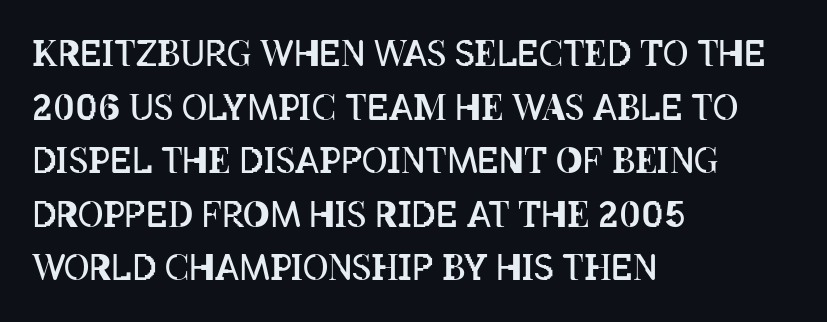
Q: Is the text bold? A: No.
Q: Is the text italic (slanted)? A: No, it is upright.
Q: Is the text underlined? A: No.
Q: How is the paragraph aligned? A: Left-aligned.
Q: Is the spacing between letters normal or unusually wide? A: Normal.
Q: Is the spacing between lines tight, normal or loose? A: Normal.
Q: Width (condensed, normal, or wide)? A: Condensed.
Q: Stroke contrast? A: Low.
Q: x-height? A: Large.
Q: Monospaced? A: No.
